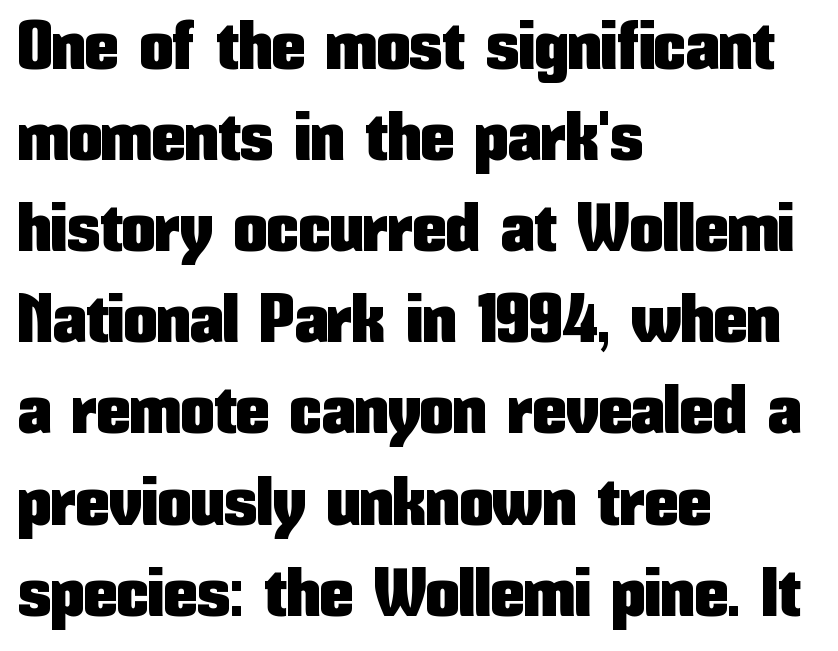
The image shows 67 px condensed sans-serif type, upright; set left-aligned, normal line spacing (1.36x), normal letter spacing, not underlined; low stroke contrast and a medium x-height.
